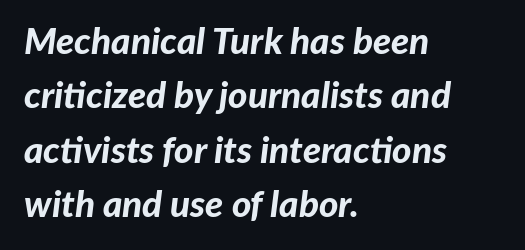
{"italic": "yes", "lean": "right", "slant_degrees": 7, "bold": "yes", "weight": "bold", "width": "normal", "stroke_contrast": "low", "x_height": "medium", "monospaced": "no", "underline": "no", "align": "left", "line_spacing": "normal", "line_spacing_ratio": 1.47, "letter_spacing": "normal", "letter_spacing_em": 0.0, "glyph_px": 37}
